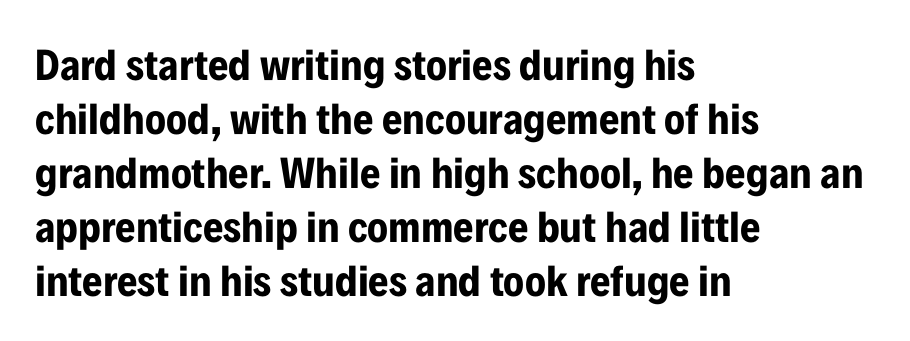
The image shows 44 px bold, condensed sans-serif type, upright; set left-aligned, line spacing 1.23x, normal letter spacing, not underlined; low stroke contrast and a medium x-height.
